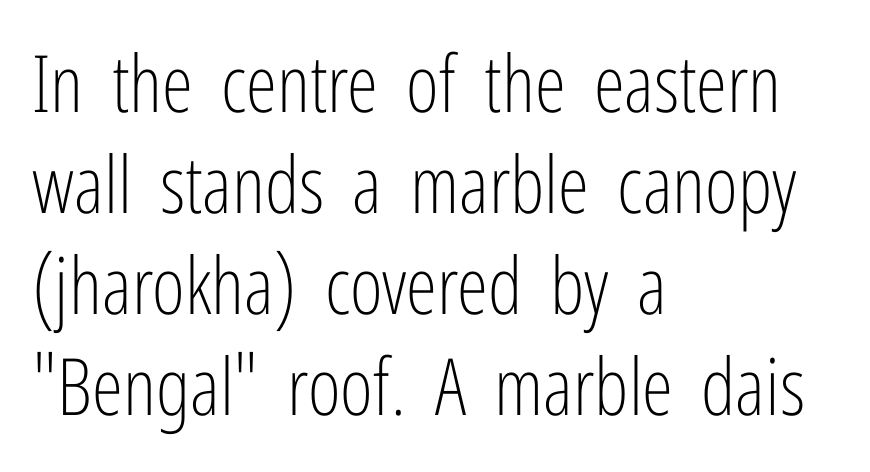
Short and long lines alike share a common starting point at left. Italic? Not at all — the glyphs are vertical. Ink coverage per letter is moderate at most. Is the letter spacing exaggerated? No — it looks like the ordinary default. Typographically, this falls in the sans-serif category. Underline: absent.
